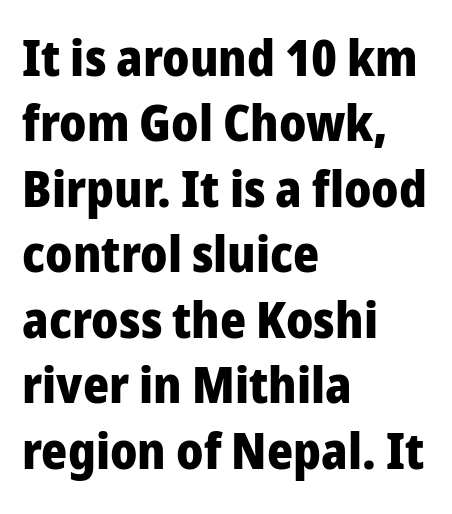
Tall strokes in this sample are plumb rather than angled. A typesetter would label this face a sans. Underline: absent. In terms of letterspacing, this is plain default setting.
